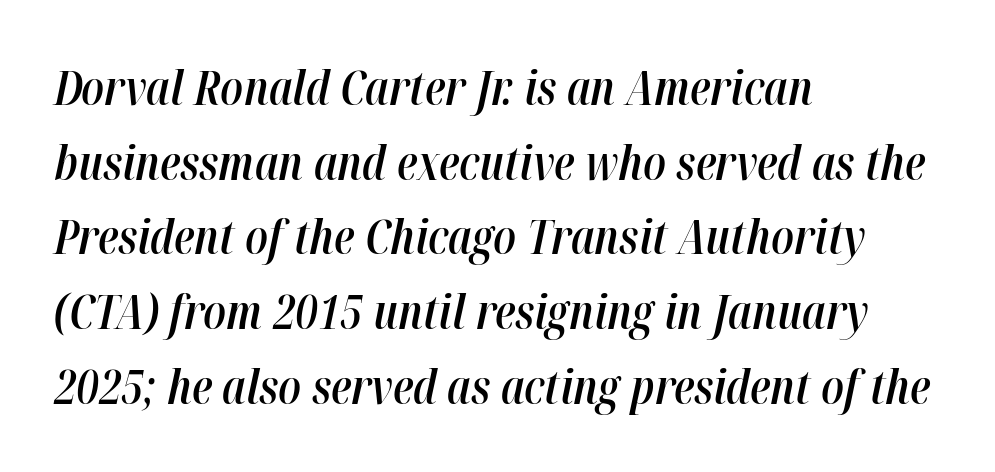
{"italic": "yes", "lean": "right", "slant_degrees": 12, "bold": "semi", "weight": "semibold", "width": "condensed", "stroke_contrast": "high", "x_height": "medium", "monospaced": "no", "underline": "no", "align": "left", "line_spacing": "normal", "line_spacing_ratio": 1.59, "letter_spacing": "normal", "letter_spacing_em": 0.0, "glyph_px": 47}
